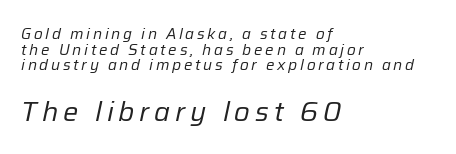
{"italic": "yes", "lean": "right", "slant_degrees": 12, "bold": "no", "underline": "no", "align": "left", "line_spacing": "tight", "line_spacing_ratio": 1.05, "larger_block": "second", "size_ratio": 1.8, "glyph_px": 27}
